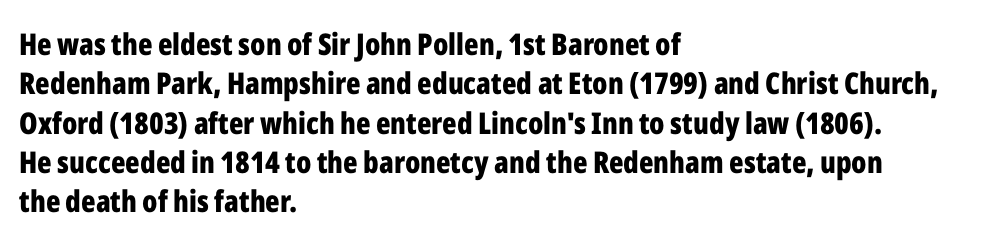
{"serif": "no", "italic": "no", "bold": "yes", "weight": "bold", "width": "condensed", "stroke_contrast": "low", "x_height": "medium", "monospaced": "no", "underline": "no", "align": "left", "line_spacing": "normal", "line_spacing_ratio": 1.31, "letter_spacing": "normal", "letter_spacing_em": 0.0, "glyph_px": 30}
